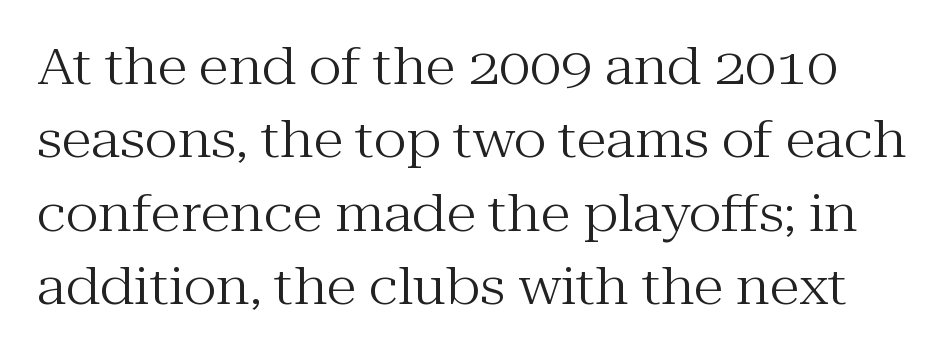
Q: Is the text bold? A: No.
Q: Is the text italic (slanted)? A: No, it is upright.
Q: Is the typeface a serif or a sans-serif typeface? A: Serif.
Q: Is the text underlined? A: No.
Q: Is the spacing between letters normal or unusually wide? A: Normal.
Q: Is the spacing between lines tight, normal or loose? A: Normal.
Q: Width (condensed, normal, or wide)? A: Normal.
Q: Stroke contrast? A: Medium.
Q: x-height? A: Medium.
Q: Monospaced? A: No.
